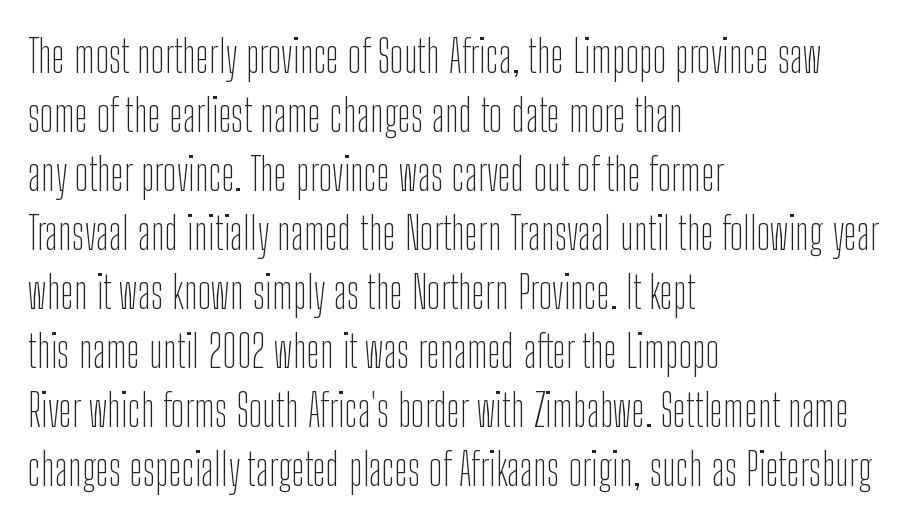
These lines keep a tight, regular rhythm from letter to letter. The rendering anchors every line to the left-hand side. The zone under the glyphs is completely vacant. The face used here is proportionally spaced, like ordinary book or web type. Style check: upright.
